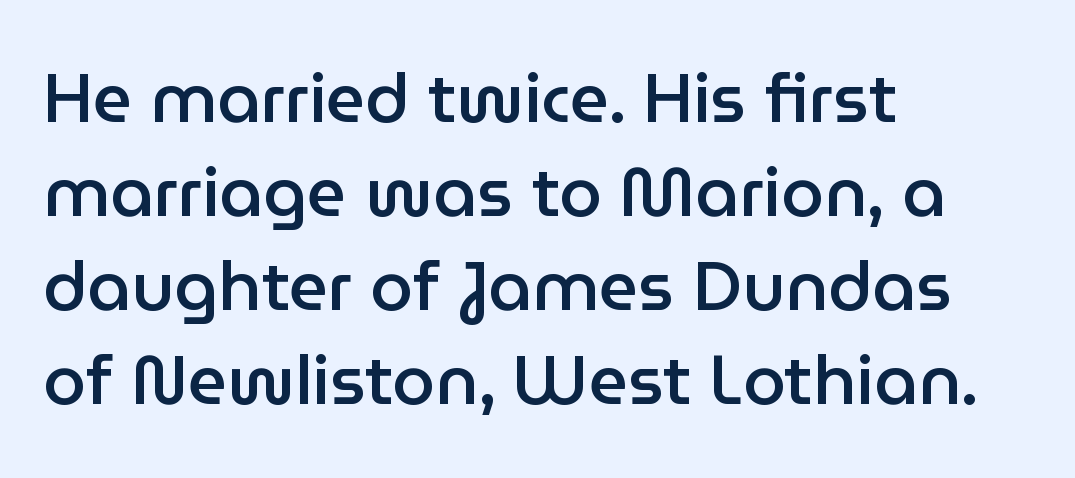
{"serif": "no", "italic": "no", "bold": "semi", "weight": "semibold", "width": "normal", "stroke_contrast": "low", "x_height": "medium", "monospaced": "no", "underline": "no", "align": "left", "line_spacing": "normal", "line_spacing_ratio": 1.36, "letter_spacing": "normal", "letter_spacing_em": 0.0, "glyph_px": 69}
